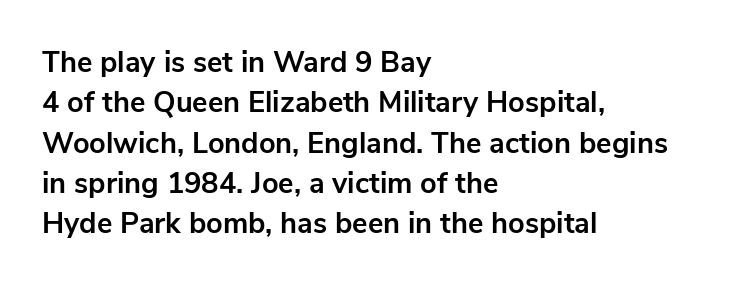
Q: Is the text bold? A: Yes.
Q: Is the text italic (slanted)? A: No, it is upright.
Q: Is the typeface a serif or a sans-serif typeface? A: Sans-serif.
Q: Is the text underlined? A: No.
Q: How is the paragraph aligned? A: Left-aligned.
Q: Is the spacing between letters normal or unusually wide? A: Normal.
Q: Is the spacing between lines tight, normal or loose? A: Normal.
Q: Width (condensed, normal, or wide)? A: Normal.
Q: Stroke contrast? A: Low.
Q: x-height? A: Medium.
Q: Monospaced? A: No.
